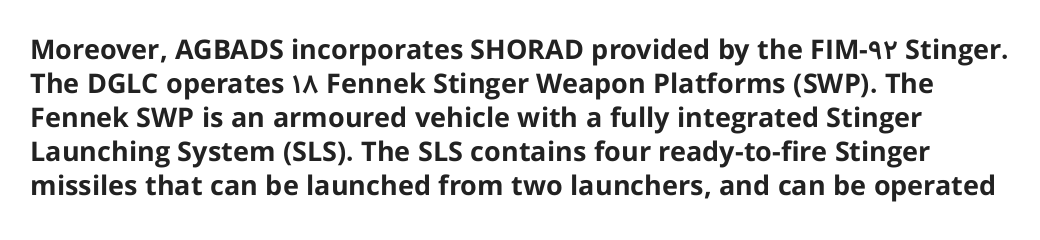
Q: Is the text bold? A: Yes.
Q: Is the text italic (slanted)? A: No, it is upright.
Q: Is the text underlined? A: No.
Q: Is the spacing between letters normal or unusually wide? A: Normal.
Q: Is the spacing between lines tight, normal or loose? A: Normal.
